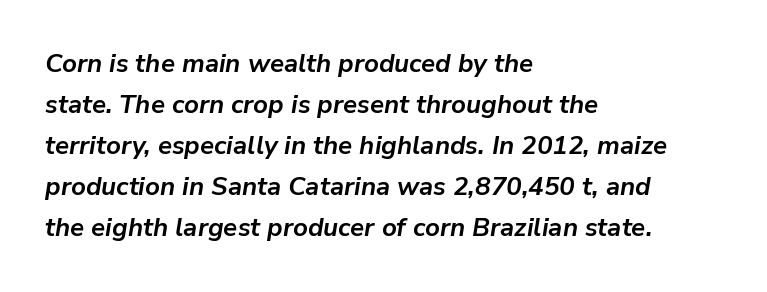
Plenty of ink on the page — the face is bold. Caption: multi-line text, flush left, ragged right. Style check: oblique. Standard letterfit; no display-style spreading of the glyphs. The specimen omits any rule beneath the text block's lines. One glance says typical: line gaps are just what's usual.
